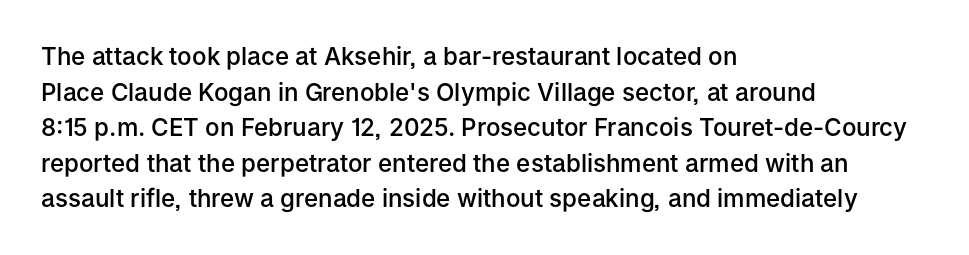
{"italic": "no", "bold": "semi", "underline": "no", "align": "left", "line_spacing": "normal", "line_spacing_ratio": 1.48, "letter_spacing": "normal", "letter_spacing_em": 0.0, "glyph_px": 24}
